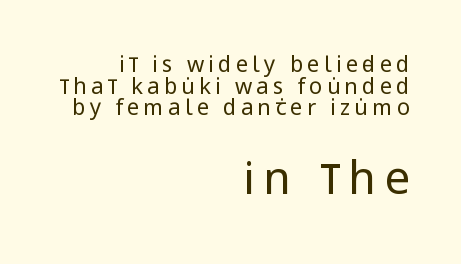
{"serif": "no", "italic": "no", "bold": "no", "weight": "regular", "width": "condensed", "stroke_contrast": "low", "x_height": "large", "monospaced": "no", "underline": "no", "align": "right", "line_spacing": "tight", "line_spacing_ratio": 0.98, "larger_block": "second", "size_ratio": 2.05, "glyph_px": 45}
